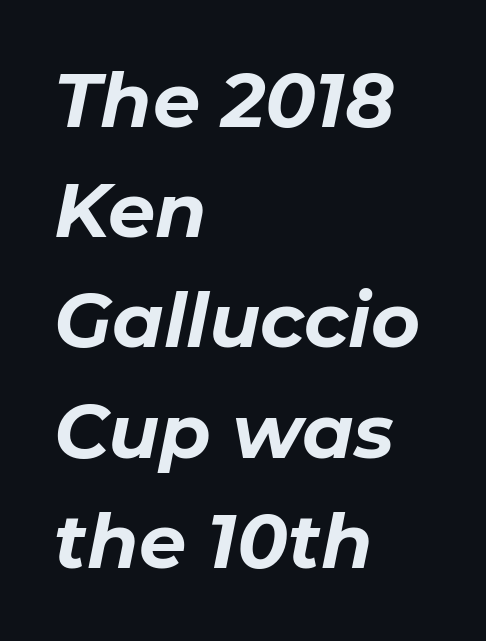
Q: Is the text bold? A: Yes.
Q: Is the text italic (slanted)? A: Yes, it leans right by about 11 degrees.
Q: Is the text underlined? A: No.
Q: How is the paragraph aligned? A: Left-aligned.
Q: Is the spacing between letters normal or unusually wide? A: Normal.
Q: Is the spacing between lines tight, normal or loose? A: Normal.
Q: Width (condensed, normal, or wide)? A: Normal.
Q: Stroke contrast? A: Low.
Q: x-height? A: Medium.
Q: Monospaced? A: No.
